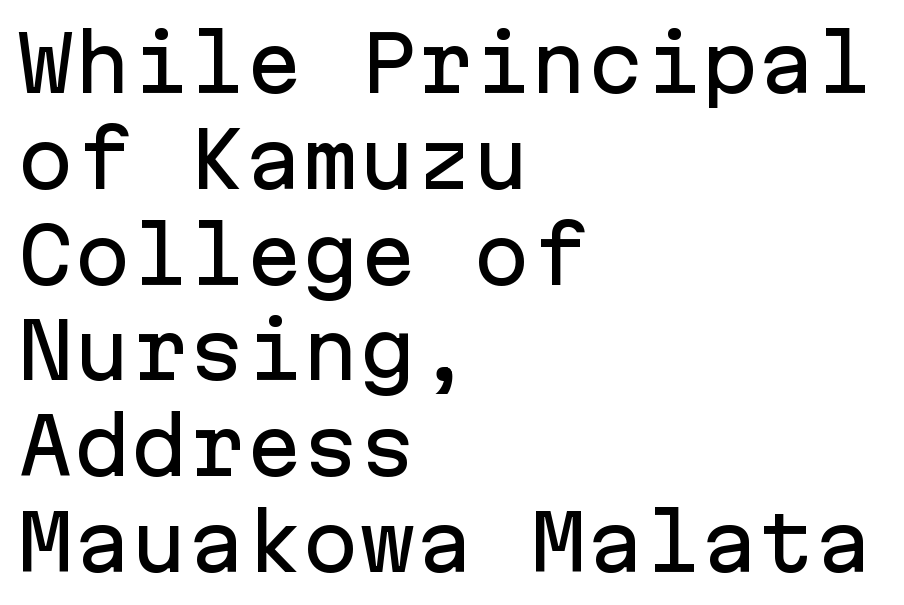
Q: Is the text italic (slanted)? A: No, it is upright.
Q: Is the typeface a serif or a sans-serif typeface? A: Sans-serif.
Q: Is the text underlined? A: No.
Q: How is the paragraph aligned? A: Left-aligned.
Q: Is the spacing between letters normal or unusually wide? A: Normal.
Q: Is the spacing between lines tight, normal or loose? A: Normal.
Q: Width (condensed, normal, or wide)? A: Normal.
Q: Stroke contrast? A: Low.
Q: x-height? A: Medium.
Q: Monospaced? A: Yes.
